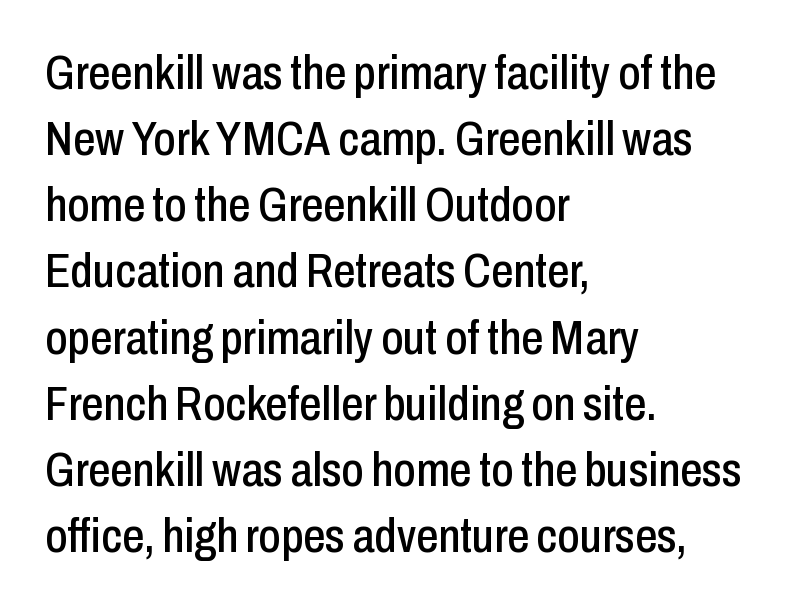
These lines are composed in type without serifs. The rows are spaced the way most documents space them. If you drew a line through each stem, it would be perfectly vertical. Nobody touched the tracking dial on this one. Think of a printed novel: that variable character pitch is what you see here.
